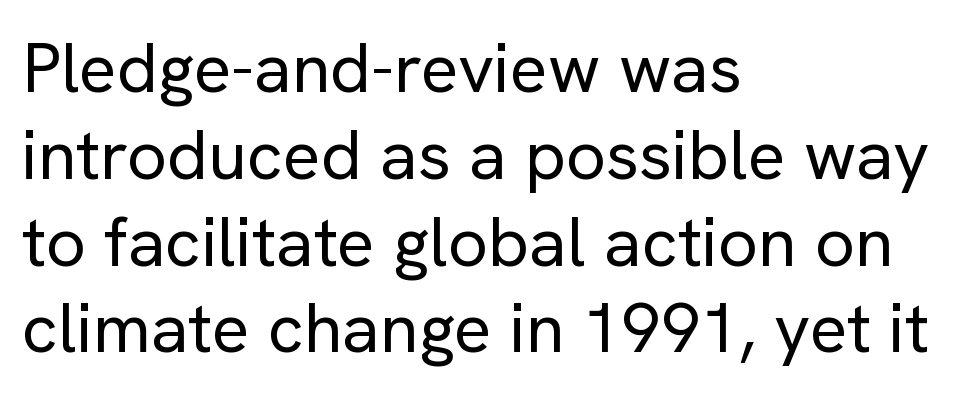
{"serif": "no", "italic": "no", "bold": "no", "weight": "regular", "width": "normal", "stroke_contrast": "low", "x_height": "medium", "monospaced": "no", "underline": "no", "align": "left", "line_spacing_ratio": 1.24, "letter_spacing": "normal", "letter_spacing_em": 0.0, "glyph_px": 70}
